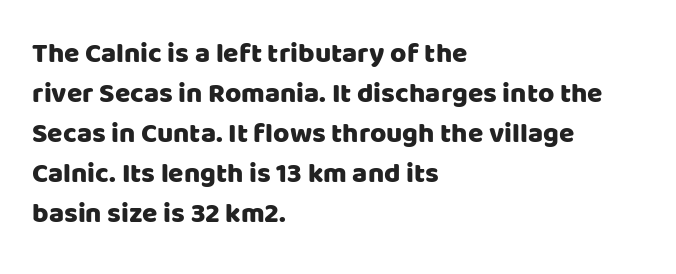
{"serif": "no", "italic": "no", "width": "normal", "stroke_contrast": "low", "x_height": "large", "monospaced": "no", "underline": "no", "align": "left", "line_spacing": "normal", "line_spacing_ratio": 1.43, "letter_spacing": "normal", "letter_spacing_em": 0.0, "glyph_px": 28}
